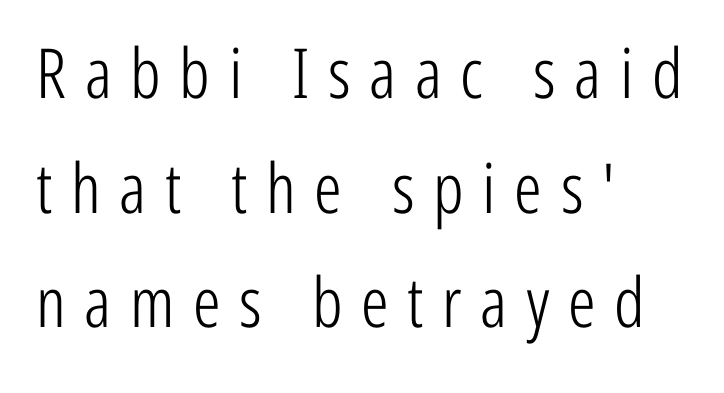
{"serif": "no", "italic": "no", "bold": "no", "weight": "light", "width": "condensed", "stroke_contrast": "low", "x_height": "medium", "monospaced": "no", "underline": "no", "align": "left", "line_spacing": "normal", "line_spacing_ratio": 1.66, "letter_spacing": "wide", "letter_spacing_em": 0.27, "glyph_px": 69}
